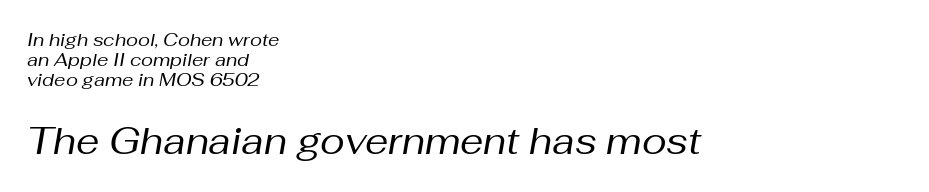
{"italic": "yes", "lean": "right", "slant_degrees": 10, "bold": "no", "weight": "regular", "width": "normal", "stroke_contrast": "medium", "x_height": "medium", "monospaced": "no", "underline": "no", "align": "left", "line_spacing": "tight", "line_spacing_ratio": 1.1, "letter_spacing": "normal", "letter_spacing_em": 0.0, "larger_block": "second", "size_ratio": 2.06, "glyph_px": 37}
